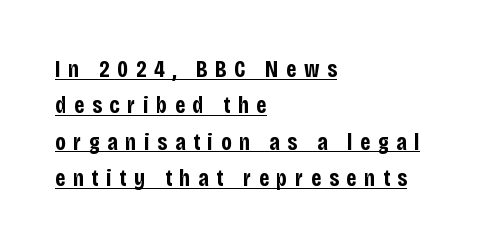
Q: Is the text bold? A: Yes.
Q: Is the text italic (slanted)? A: No, it is upright.
Q: Is the text underlined? A: Yes.
Q: How is the paragraph aligned? A: Left-aligned.
Q: Is the spacing between letters normal or unusually wide? A: Unusually wide.
Q: Is the spacing between lines tight, normal or loose? A: Normal.
